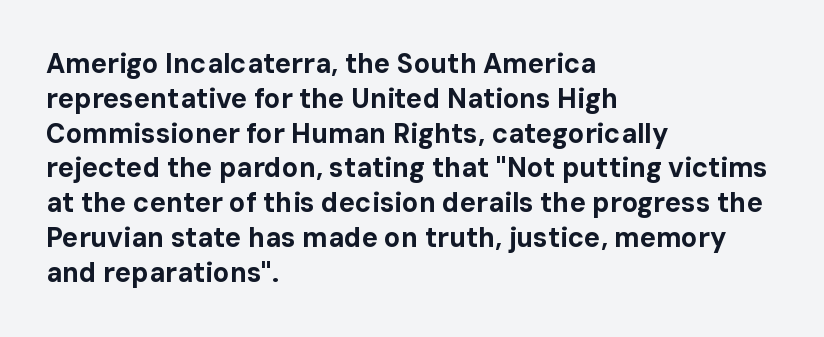
The words here are not underlined. Style check: upright. Typesetter's note: full bold, strokes at maximum text heaviness. Left-aligned paragraph, ragged on the right. One glance says typical: line gaps are just what's usual. Look at the tracking — it's just the regular setting, nothing added.
